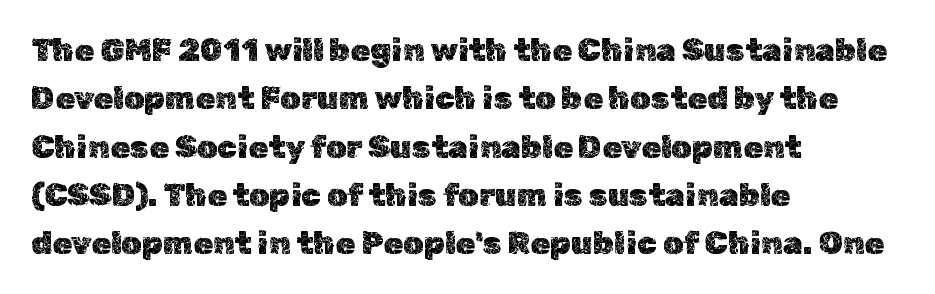
{"italic": "no", "width": "normal", "x_height": "medium", "monospaced": "no", "underline": "no", "align": "left", "line_spacing": "normal", "line_spacing_ratio": 1.51, "letter_spacing": "normal", "letter_spacing_em": 0.0, "glyph_px": 32}
